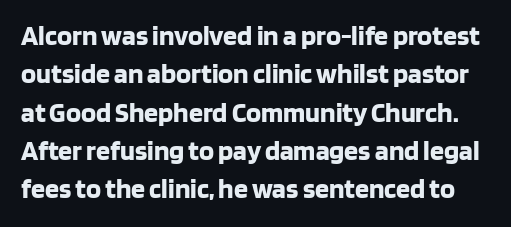
If you drew a line through each stem, it would be perfectly vertical. Note the varied advance widths — an 'i' is clearly narrower than an 'm'. Each new line begins a customary step beneath the previous one. Plain, unruled lines of type.
